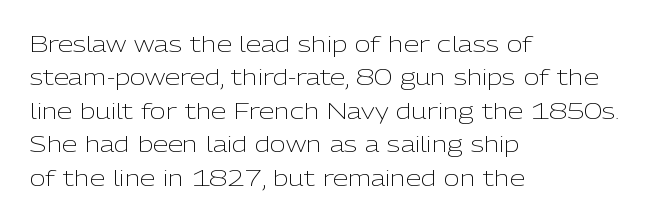
The image shows 22 px text type, upright; set left-aligned, normal line spacing (1.52x), normal letter spacing, not underlined.
